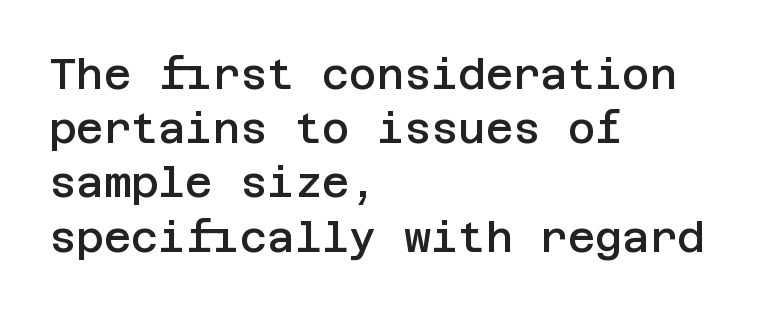
Q: Is the text bold? A: Semi-bold.
Q: Is the text italic (slanted)? A: No, it is upright.
Q: Is the typeface a serif or a sans-serif typeface? A: Sans-serif.
Q: Is the text underlined? A: No.
Q: How is the paragraph aligned? A: Left-aligned.
Q: Is the spacing between letters normal or unusually wide? A: Normal.
Q: Is the spacing between lines tight, normal or loose? A: Normal.
Q: Width (condensed, normal, or wide)? A: Normal.
Q: Stroke contrast? A: Low.
Q: x-height? A: Large.
